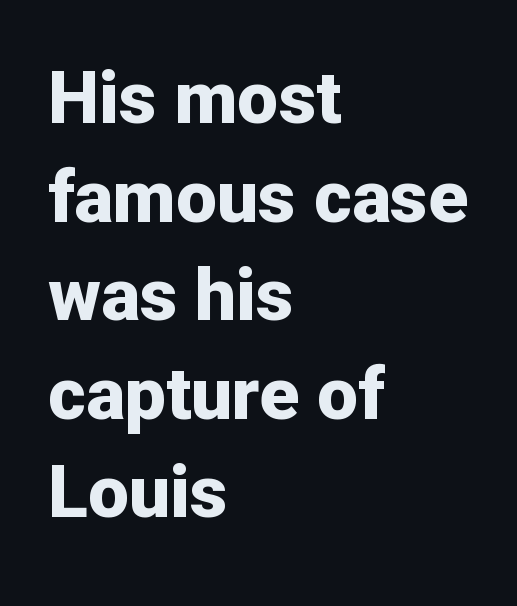
The image shows 73 px bold sans-serif type, upright; set left-aligned, normal line spacing (1.35x), normal letter spacing, not underlined; low stroke contrast and a medium x-height.
